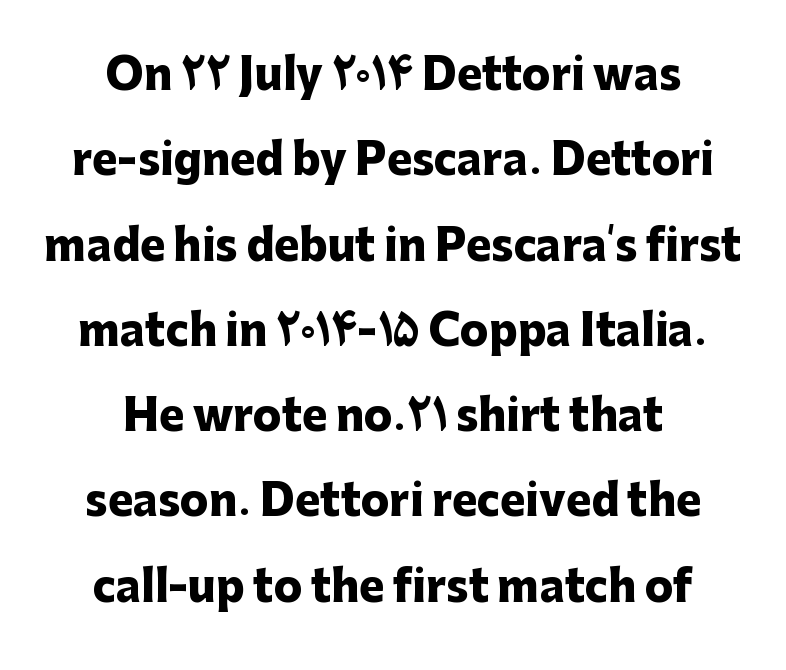
Is this a sans? Yes — the strokes have no serifs. Short note: letters normally spaced. Posture: straight, roman, zero tilt. Summary of vertical rhythm: relaxed, with wide interline spacing. This is heavy type, rendered in bold. Compared with a flush-left layout, this one balances lines on the center instead.
